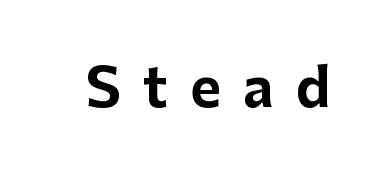
Rendered with straight, roman letterforms. Spacing verdict: proportional, widths tailored to each character. Loose tracking; the words dissolve into strings of separated letters. Descenders hang freely into open space. Strong, thick strokes mark this as bold type.
